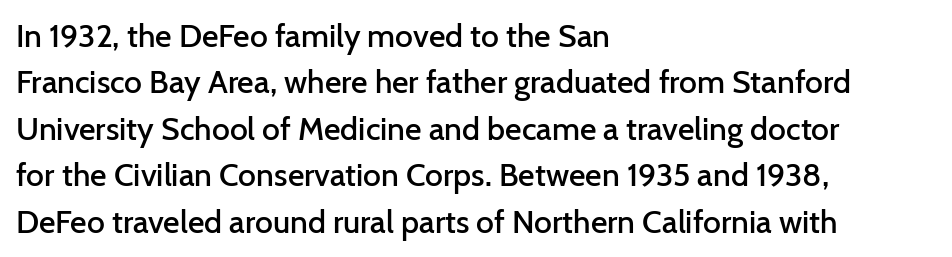
{"serif": "no", "italic": "no", "bold": "semi", "weight": "semibold", "width": "normal", "stroke_contrast": "low", "x_height": "medium", "monospaced": "no", "underline": "no", "align": "left", "line_spacing": "normal", "line_spacing_ratio": 1.45, "letter_spacing": "normal", "letter_spacing_em": 0.0, "glyph_px": 32}
